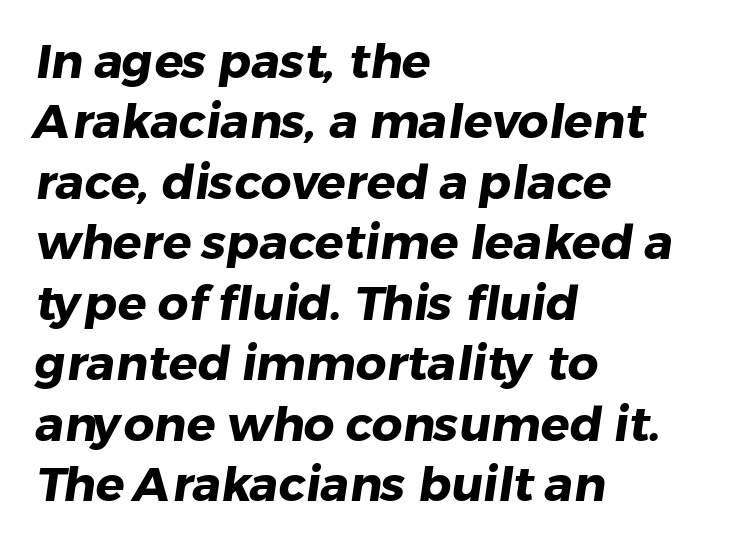
{"serif": "no", "bold": "yes", "weight": "heavy", "width": "normal", "stroke_contrast": "low", "x_height": "medium", "monospaced": "no", "underline": "no", "align": "left", "line_spacing": "normal", "line_spacing_ratio": 1.26, "letter_spacing": "normal", "letter_spacing_em": 0.0, "glyph_px": 48}
